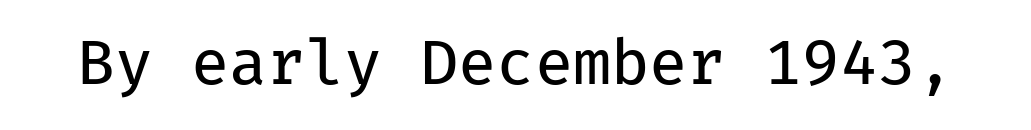
The image shows 62 px regular-weight sans-serif type, upright, monospaced; set normal letter spacing, not underlined; low stroke contrast and a medium x-height.
